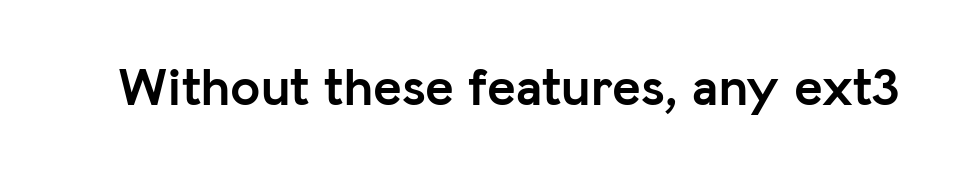
Q: Is the text bold? A: Yes.
Q: Is the text italic (slanted)? A: No, it is upright.
Q: Is the typeface a serif or a sans-serif typeface? A: Sans-serif.
Q: Is the text underlined? A: No.
Q: Is the spacing between letters normal or unusually wide? A: Normal.
Q: Width (condensed, normal, or wide)? A: Normal.
Q: Stroke contrast? A: Low.
Q: x-height? A: Medium.
Q: Monospaced? A: No.
